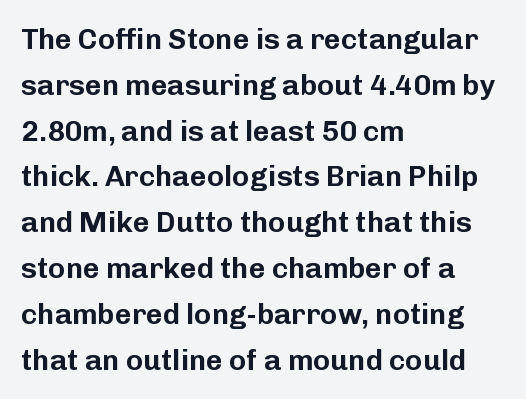
Q: Is the text italic (slanted)? A: No, it is upright.
Q: Is the typeface a serif or a sans-serif typeface? A: Sans-serif.
Q: Is the text underlined? A: No.
Q: How is the paragraph aligned? A: Left-aligned.
Q: Is the spacing between letters normal or unusually wide? A: Normal.
Q: Is the spacing between lines tight, normal or loose? A: Normal.
Q: Width (condensed, normal, or wide)? A: Normal.
Q: Stroke contrast? A: Low.
Q: x-height? A: Medium.
Q: Monospaced? A: No.
